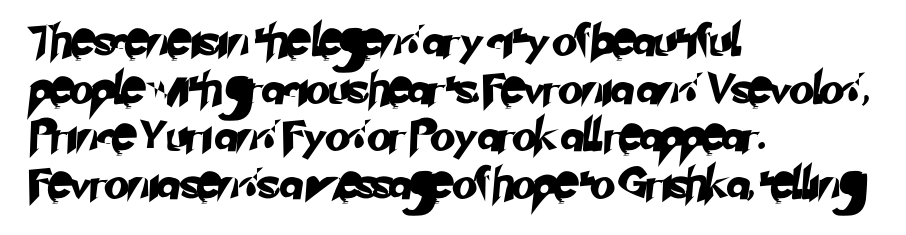
The baseline area is clear. This sample has the flowing, uneven cadence of proportional lettering. Caption: standard tracking, unaltered. The characters display no serif detailing; their extremities are plain. Does the leading feel generous? No, just average.
